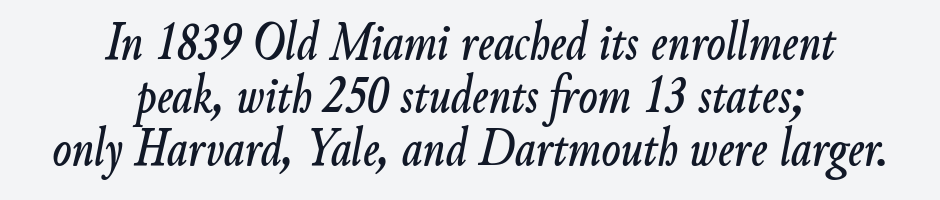
The image shows 56 px condensed type, italic (leaning right); set centered, tight line spacing (0.95x), normal letter spacing, not underlined; low stroke contrast and a small x-height.
